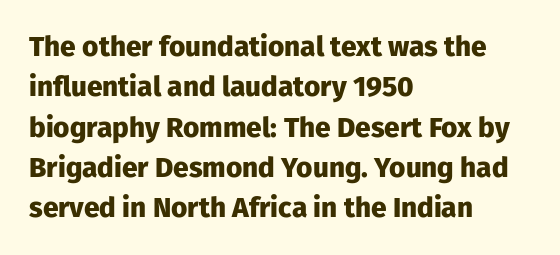
{"serif": "no", "italic": "no", "bold": "yes", "weight": "heavy", "width": "normal", "stroke_contrast": "low", "x_height": "medium", "monospaced": "no", "underline": "no", "align": "left", "line_spacing": "normal", "line_spacing_ratio": 1.44, "letter_spacing": "normal", "letter_spacing_em": 0.0, "glyph_px": 28}
